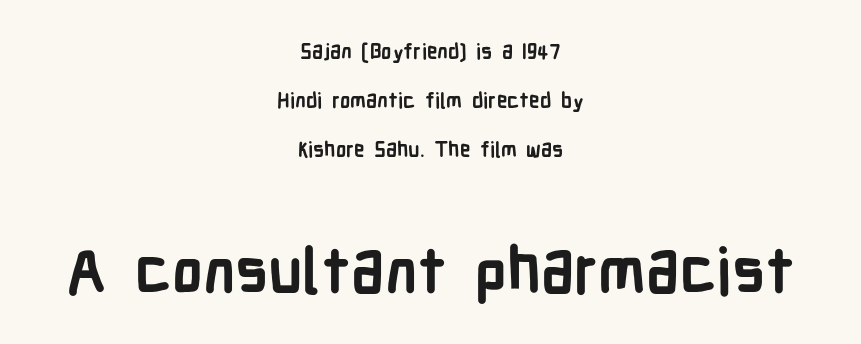
{"serif": "no", "italic": "no", "bold": "yes", "weight": "semibold", "width": "condensed", "stroke_contrast": "low", "x_height": "medium", "monospaced": "no", "underline": "no", "align": "center", "line_spacing": "loose", "line_spacing_ratio": 2.34, "letter_spacing": "normal", "letter_spacing_em": 0.0, "larger_block": "second", "size_ratio": 3.0, "glyph_px": 63}
